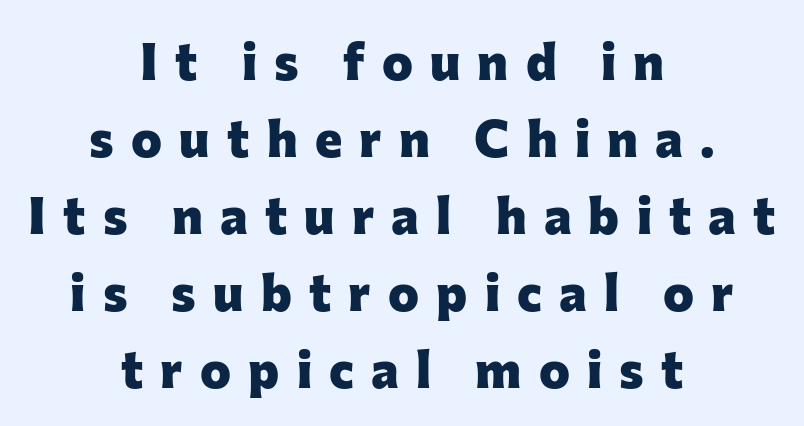
In terms of posture, this sample is upright. The letters are spread apart with noticeably loose tracking. This rendering employs a face without finishing strokes, i.e., a sans-serif. Pretty heavy lettering here — definitely bold. Vertical spacing — default.
